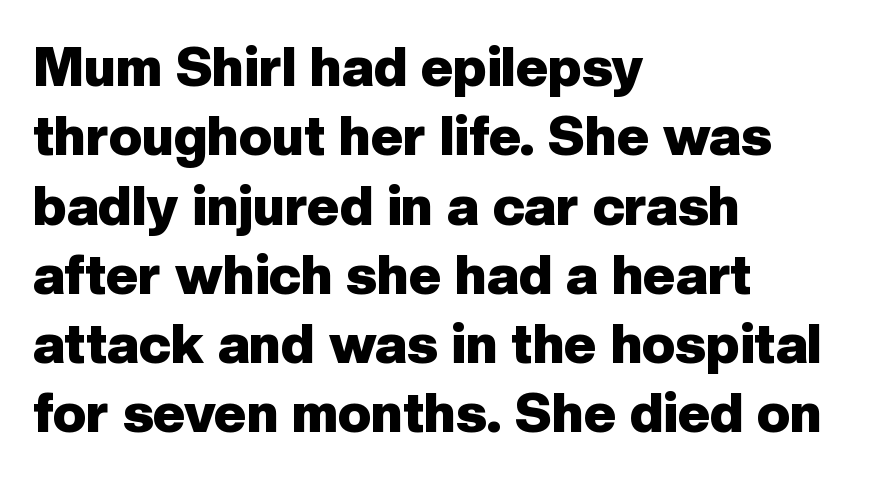
Q: Is the text bold? A: Yes.
Q: Is the text italic (slanted)? A: No, it is upright.
Q: Is the typeface a serif or a sans-serif typeface? A: Sans-serif.
Q: Is the text underlined? A: No.
Q: How is the paragraph aligned? A: Left-aligned.
Q: Is the spacing between letters normal or unusually wide? A: Normal.
Q: Is the spacing between lines tight, normal or loose? A: Normal.
Q: Width (condensed, normal, or wide)? A: Normal.
Q: Stroke contrast? A: Low.
Q: x-height? A: Medium.
Q: Monospaced? A: No.
